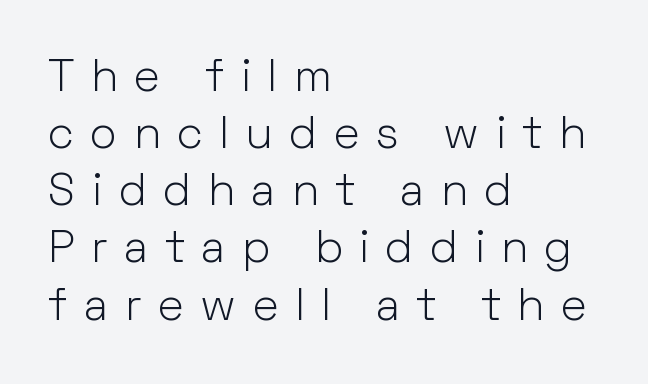
The image shows 45 px light sans-serif type, upright; set left-aligned, normal line spacing (1.27x), unusually wide letter spacing (+0.37 em), not underlined; low stroke contrast and a medium x-height.
